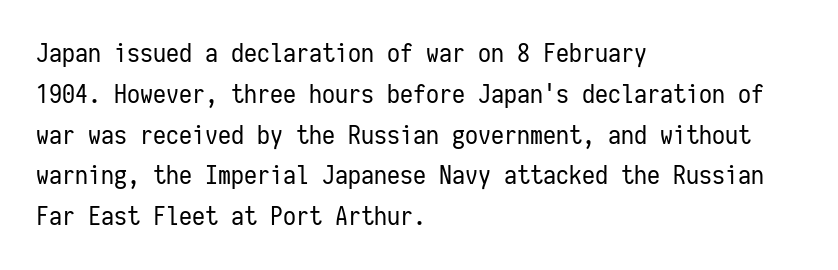
The gap between lines stays unmarked. No extra tracking has been applied to these lines. Does the leading feel generous? No, just average. Short and long lines alike share a common starting point at left.
